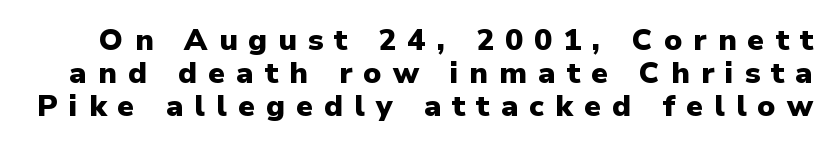
The image shows 30 px heavy sans-serif type, upright; set tight line spacing (1.1x), unusually wide letter spacing (+0.37 em), not underlined; low stroke contrast and a medium x-height.
